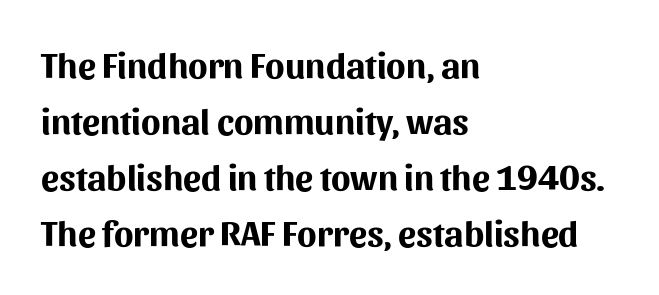
A typesetter would mark this as roman, not italic. Caption: multi-line text, flush left, ragged right. How heavy is the stroke? Heavy — this is a bold. Do the characters align in a grid? No, the font is proportional.
